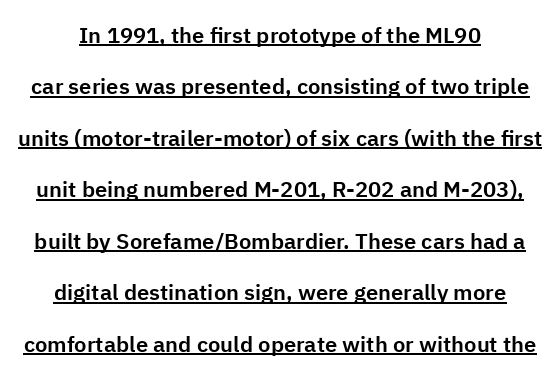
The image shows 22 px text type, upright; set loose line spacing (2.34x), normal letter spacing, underlined.
